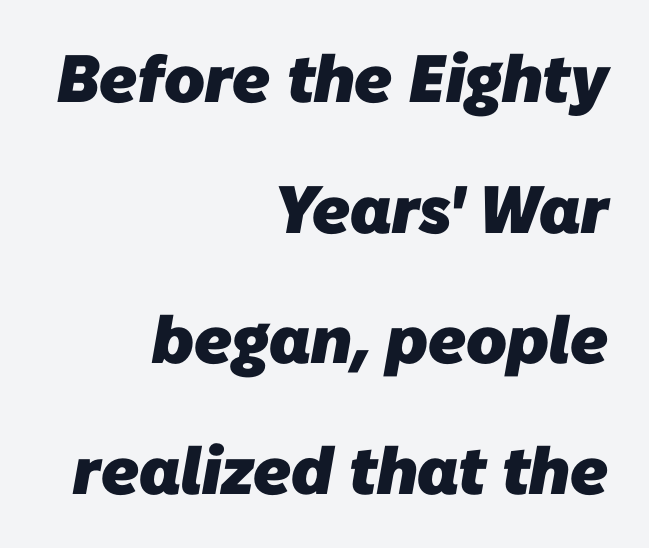
The image shows 67 px heavy sans-serif type; set right-aligned, loose line spacing (1.95x), normal letter spacing, not underlined; low stroke contrast and a medium x-height.
